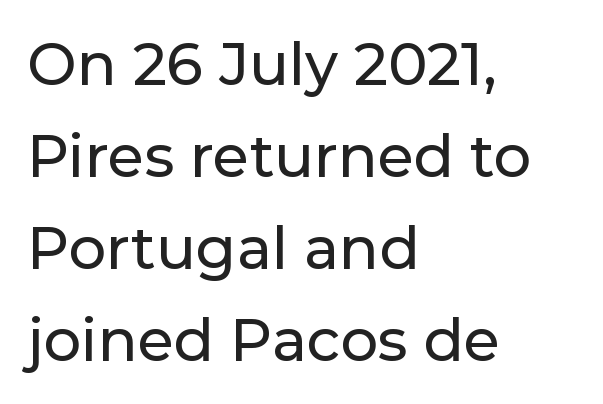
Q: Is the text italic (slanted)? A: No, it is upright.
Q: Is the typeface a serif or a sans-serif typeface? A: Sans-serif.
Q: Is the text underlined? A: No.
Q: How is the paragraph aligned? A: Left-aligned.
Q: Is the spacing between letters normal or unusually wide? A: Normal.
Q: Is the spacing between lines tight, normal or loose? A: Normal.
Q: Width (condensed, normal, or wide)? A: Normal.
Q: Stroke contrast? A: Low.
Q: x-height? A: Medium.
Q: Monospaced? A: No.
